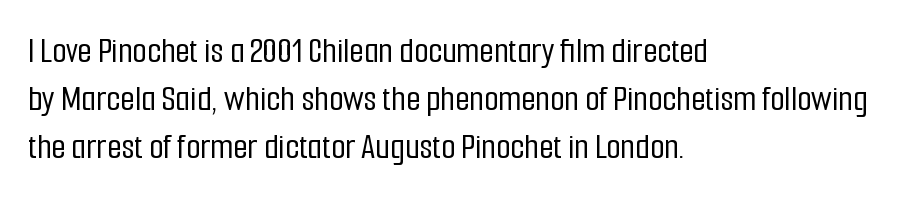
Interline gaps are of average width in this sample. Looks like regular typesetting: each glyph gets only the width it needs. A typesetter would label this face a sans. Words appear dense and cohesive because spacing is normal. The words here are not underlined. Tall strokes in this sample are plumb rather than angled.
